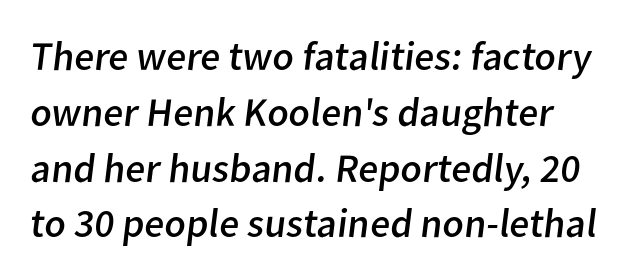
{"serif": "no", "bold": "no", "weight": "regular", "width": "normal", "stroke_contrast": "low", "x_height": "medium", "monospaced": "no", "underline": "no", "line_spacing": "normal", "line_spacing_ratio": 1.36, "letter_spacing": "normal", "letter_spacing_em": 0.0, "glyph_px": 41}
